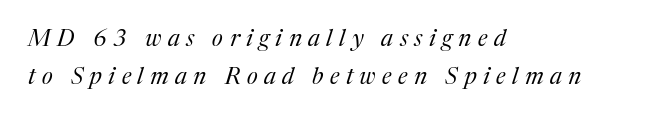
The image shows 23 px text type, italic (leaning right); set left-aligned, normal line spacing (1.66x), unusually wide letter spacing (+0.28 em), not underlined.
